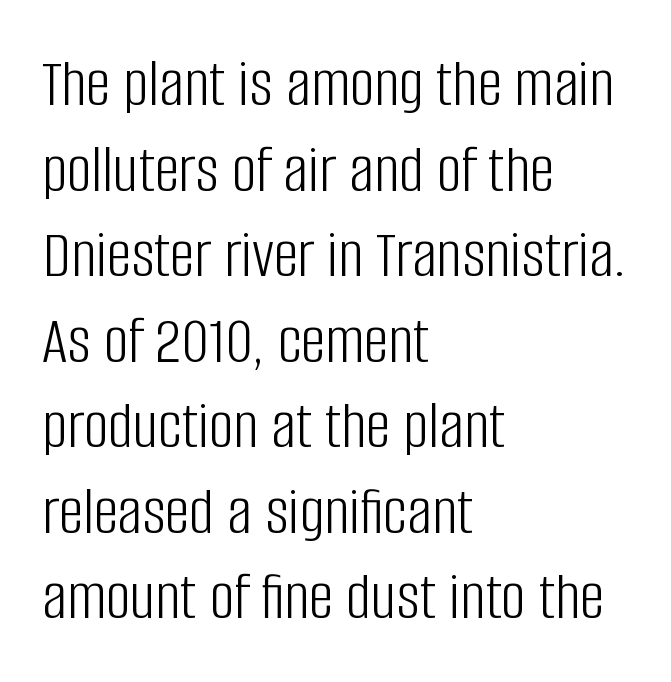
Q: Is the text bold? A: No.
Q: Is the text italic (slanted)? A: No, it is upright.
Q: Is the typeface a serif or a sans-serif typeface? A: Sans-serif.
Q: Is the text underlined? A: No.
Q: How is the paragraph aligned? A: Left-aligned.
Q: Is the spacing between letters normal or unusually wide? A: Normal.
Q: Width (condensed, normal, or wide)? A: Condensed.
Q: Stroke contrast? A: Low.
Q: x-height? A: Large.
Q: Monospaced? A: No.
